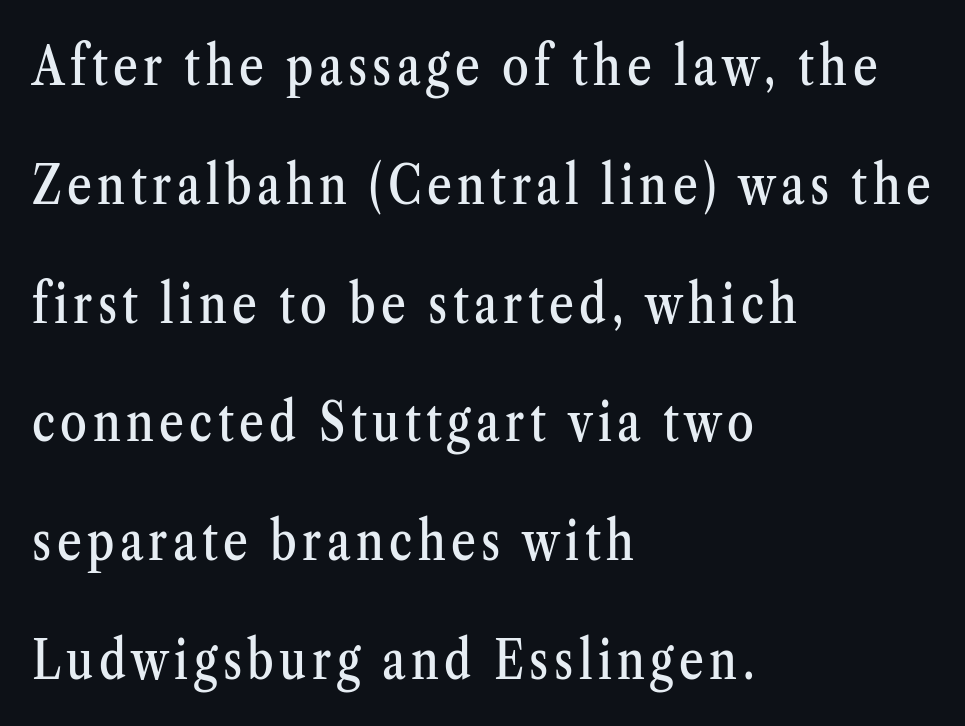
The image shows 54 px condensed serif type, upright; set left-aligned, loose line spacing (2.2x), not underlined; medium stroke contrast and a medium x-height.
